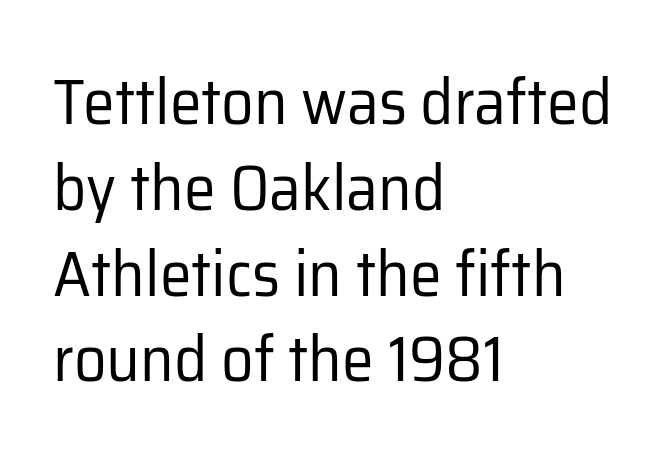
Q: Is the text bold? A: No.
Q: Is the text italic (slanted)? A: No, it is upright.
Q: Is the typeface a serif or a sans-serif typeface? A: Sans-serif.
Q: Is the text underlined? A: No.
Q: How is the paragraph aligned? A: Left-aligned.
Q: Is the spacing between letters normal or unusually wide? A: Normal.
Q: Is the spacing between lines tight, normal or loose? A: Normal.
Q: Width (condensed, normal, or wide)? A: Normal.
Q: Stroke contrast? A: Low.
Q: x-height? A: Medium.
Q: Monospaced? A: No.
